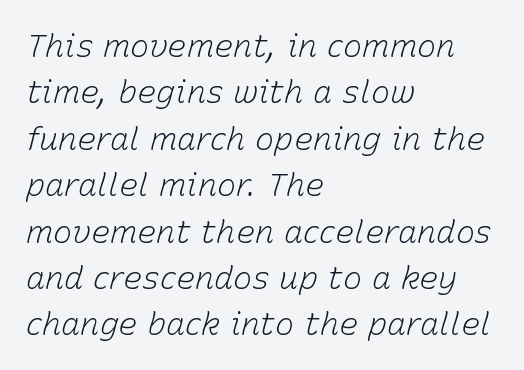
How would I describe the line gaps? Plain and ordinary. The words here are not underlined. Heaviness? Minimal to ordinary, like unemphasized prose. Varying glyph widths throughout — classic text-font behaviour. Style check: oblique. All the whitespace from short lines collects on the right.
